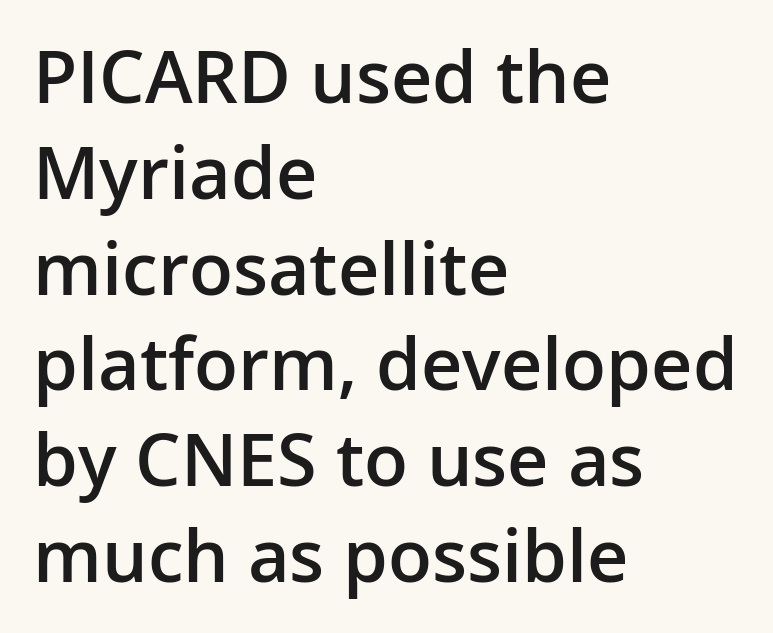
Look at the tracking — it's just the regular setting, nothing added. The letters advance in unequal steps, a hallmark of proportional type. Does the type have serifs? No, each stem ends abruptly. Summary of weight: moderately heavy, a semibold. The passage shown stacks its lines at a standard gap. A bare baseline throughout the passage.
